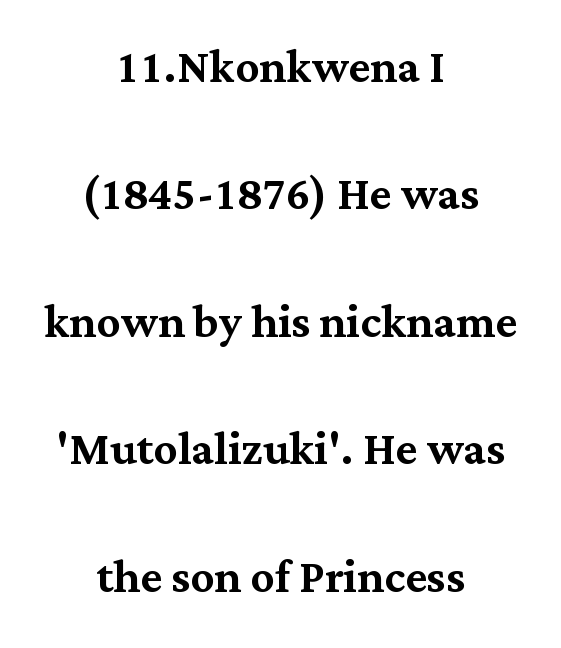
{"serif": "yes", "italic": "no", "width": "normal", "stroke_contrast": "medium", "x_height": "medium", "monospaced": "no", "underline": "no", "align": "center", "line_spacing": "loose", "line_spacing_ratio": 2.16, "letter_spacing": "normal", "letter_spacing_em": 0.0, "glyph_px": 59}
